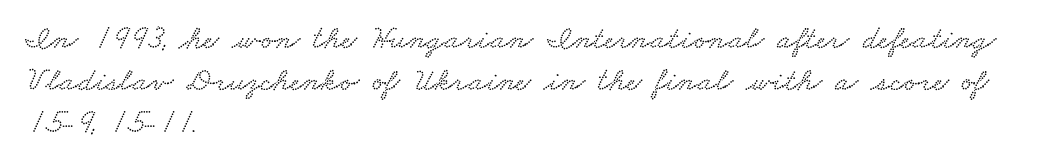
Letter spacing: default. The text block is weighted toward the left margin, trailing off unevenly rightward. Here the designer chose a conventional face with non-uniform glyph widths. The gap between lines stays unmarked.
